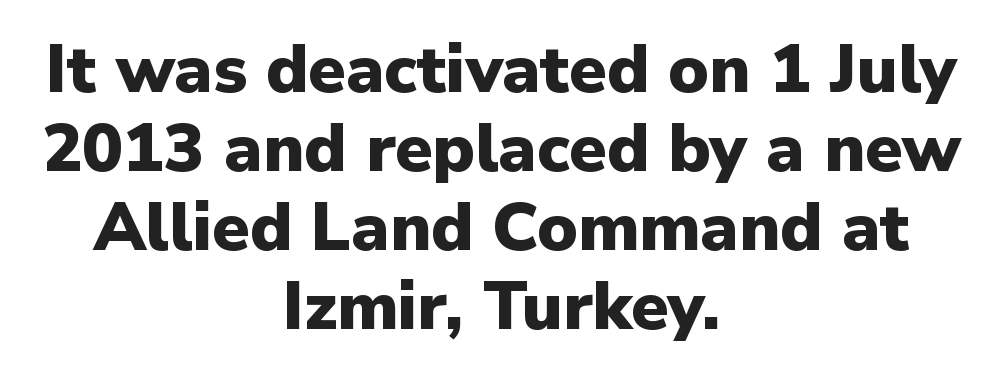
The image shows 68 px heavy sans-serif type, upright; set centered, line spacing 1.16x, normal letter spacing, not underlined; low stroke contrast and a medium x-height.
